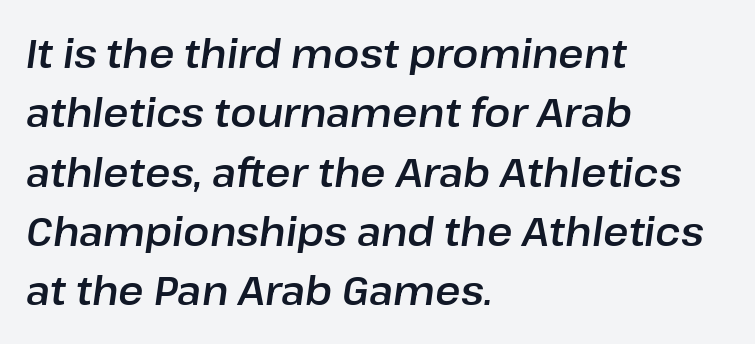
Q: Is the text italic (slanted)? A: Yes, it leans right by about 8 degrees.
Q: Is the text underlined? A: No.
Q: How is the paragraph aligned? A: Left-aligned.
Q: Is the spacing between letters normal or unusually wide? A: Normal.
Q: Is the spacing between lines tight, normal or loose? A: Normal.
Q: Width (condensed, normal, or wide)? A: Normal.
Q: Stroke contrast? A: Low.
Q: x-height? A: Medium.
Q: Monospaced? A: No.
